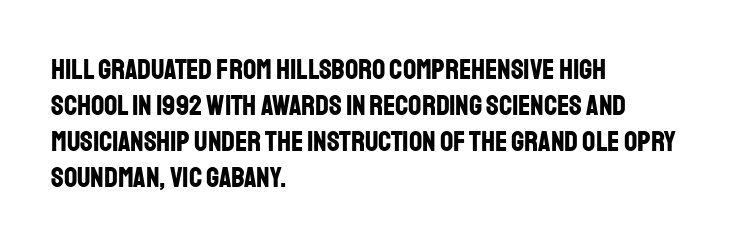
The image shows 29 px bold, condensed sans-serif type, upright; set left-aligned, line spacing 1.24x, normal letter spacing, not underlined; low stroke contrast and a large x-height.
